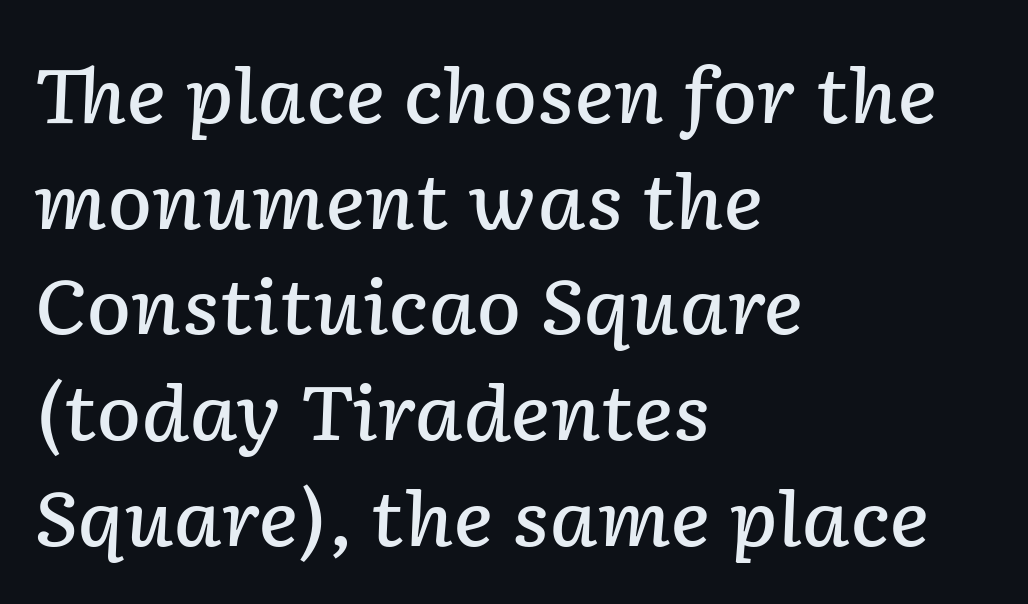
Q: Is the text bold? A: Semi-bold.
Q: Is the text italic (slanted)? A: Yes, it leans right by about 2 degrees.
Q: Is the text underlined? A: No.
Q: How is the paragraph aligned? A: Left-aligned.
Q: Is the spacing between letters normal or unusually wide? A: Normal.
Q: Is the spacing between lines tight, normal or loose? A: Normal.
Q: Width (condensed, normal, or wide)? A: Normal.
Q: Stroke contrast? A: Low.
Q: x-height? A: Medium.
Q: Monospaced? A: No.
